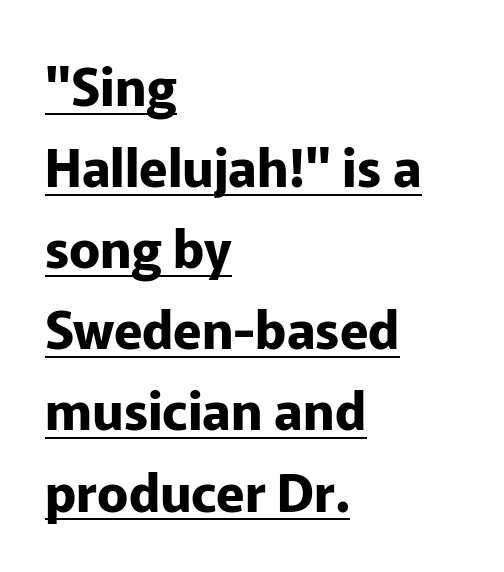
These lines stack with their left ends in a neat column. Students, this is bold: see how much ink each stroke carries. Type style note: lacks serifs. These lines keep a tight, regular rhythm from letter to letter. This sample keeps an unexceptional amount of space between lines.
